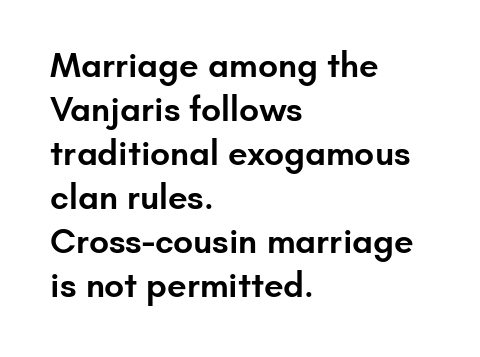
{"serif": "no", "italic": "no", "bold": "semi", "weight": "semibold", "width": "normal", "stroke_contrast": "low", "x_height": "small", "monospaced": "no", "underline": "no", "align": "left", "line_spacing": "normal", "line_spacing_ratio": 1.26, "letter_spacing": "normal", "letter_spacing_em": 0.0, "glyph_px": 35}
